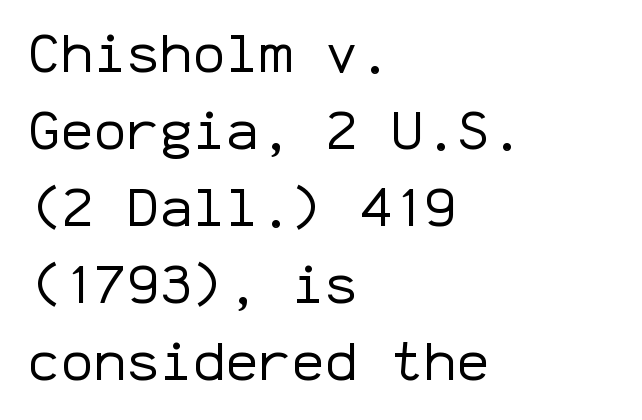
Q: Is the text bold? A: No.
Q: Is the text italic (slanted)? A: No, it is upright.
Q: Is the typeface a serif or a sans-serif typeface? A: Sans-serif.
Q: Is the text underlined? A: No.
Q: How is the paragraph aligned? A: Left-aligned.
Q: Is the spacing between letters normal or unusually wide? A: Normal.
Q: Is the spacing between lines tight, normal or loose? A: Normal.
Q: Width (condensed, normal, or wide)? A: Normal.
Q: Stroke contrast? A: Low.
Q: x-height? A: Medium.
Q: Monospaced? A: Yes.
